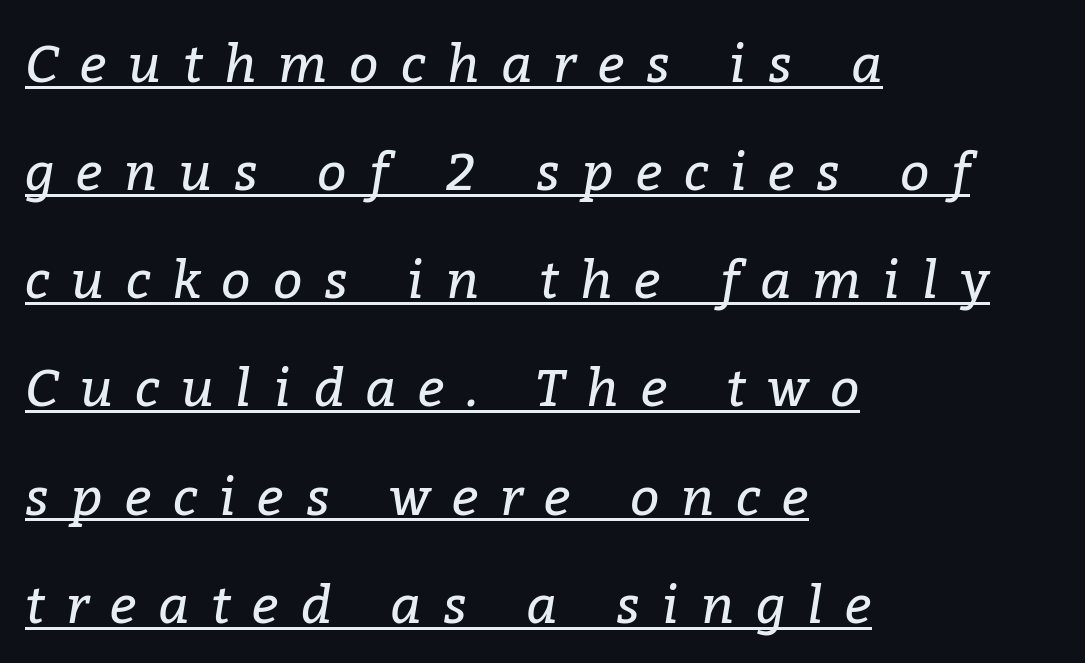
Q: Is the text bold? A: No.
Q: Is the text italic (slanted)? A: Yes, it leans right by about 9 degrees.
Q: Is the typeface a serif or a sans-serif typeface? A: Serif.
Q: Is the text underlined? A: Yes.
Q: How is the paragraph aligned? A: Left-aligned.
Q: Is the spacing between letters normal or unusually wide? A: Unusually wide.
Q: Is the spacing between lines tight, normal or loose? A: Loose.
Q: Width (condensed, normal, or wide)? A: Normal.
Q: Stroke contrast? A: Low.
Q: x-height? A: Medium.
Q: Monospaced? A: No.
